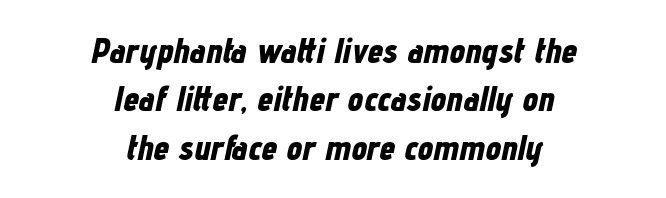
Slanted lettering throughout. Whoever set this chose a conventional vertical rhythm. Lines of text with bare space underneath. Teacher's note: observe the equal gaps on both sides — that is centered alignment. Looks like regular typesetting: each glyph gets only the width it needs. Characters follow at the spacing the type designer built in.
